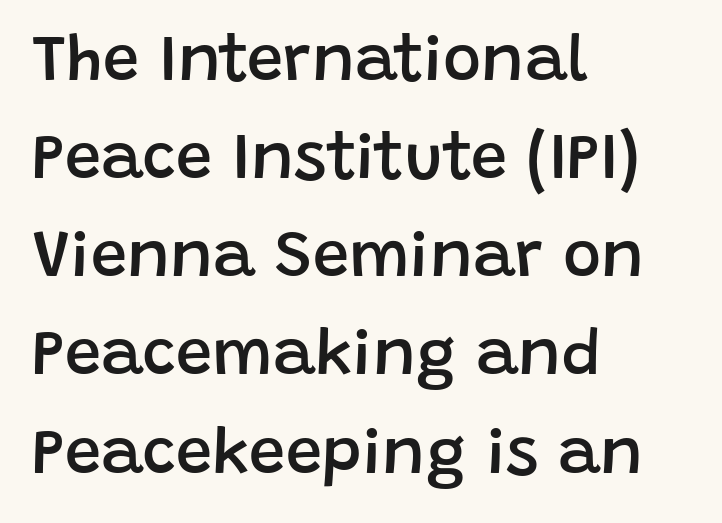
Do the characters align in a grid? No, the font is proportional. There is no visible air inserted between adjacent glyphs. If you drew a line through each stem, it would be perfectly vertical. Quick note: underline off. On the weight axis this lands at semibold, roughly 600.
